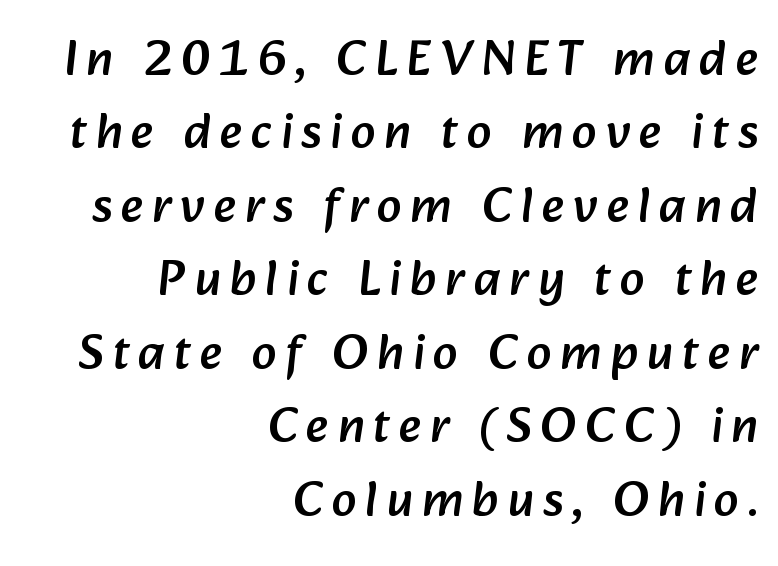
Summary of vertical rhythm: regular, with standard interline spacing. Words float on clear page, feet unadorned. Which margin do the lines hug? The right one — the left edge is uneven. A typesetter would label this face a sans. The letters advance in unequal steps, a hallmark of proportional type.
